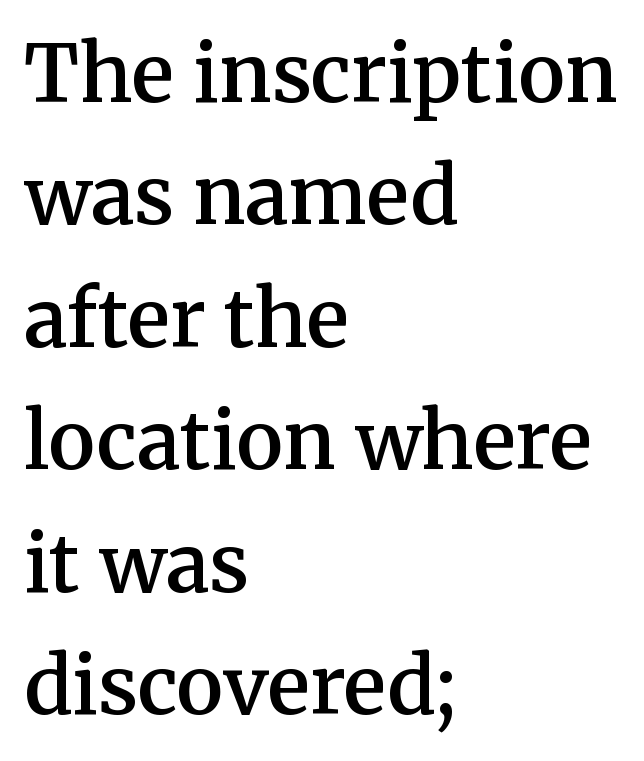
{"serif": "yes", "italic": "no", "bold": "semi", "weight": "semibold", "width": "normal", "stroke_contrast": "medium", "x_height": "medium", "monospaced": "no", "underline": "no", "align": "left", "line_spacing": "normal", "line_spacing_ratio": 1.55, "letter_spacing": "normal", "letter_spacing_em": 0.0, "glyph_px": 79}
